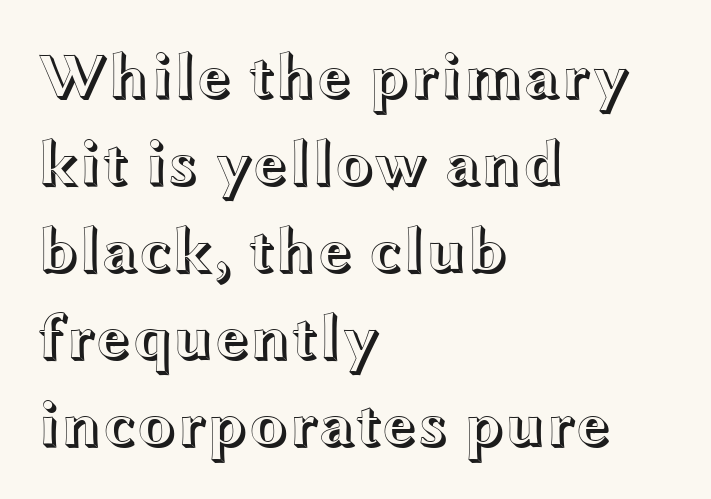
Q: Is the text italic (slanted)? A: No, it is upright.
Q: Is the text underlined? A: No.
Q: How is the paragraph aligned? A: Left-aligned.
Q: Is the spacing between letters normal or unusually wide? A: Normal.
Q: Is the spacing between lines tight, normal or loose? A: Normal.
Q: Width (condensed, normal, or wide)? A: Wide.
Q: x-height? A: Medium.
Q: Monospaced? A: No.
